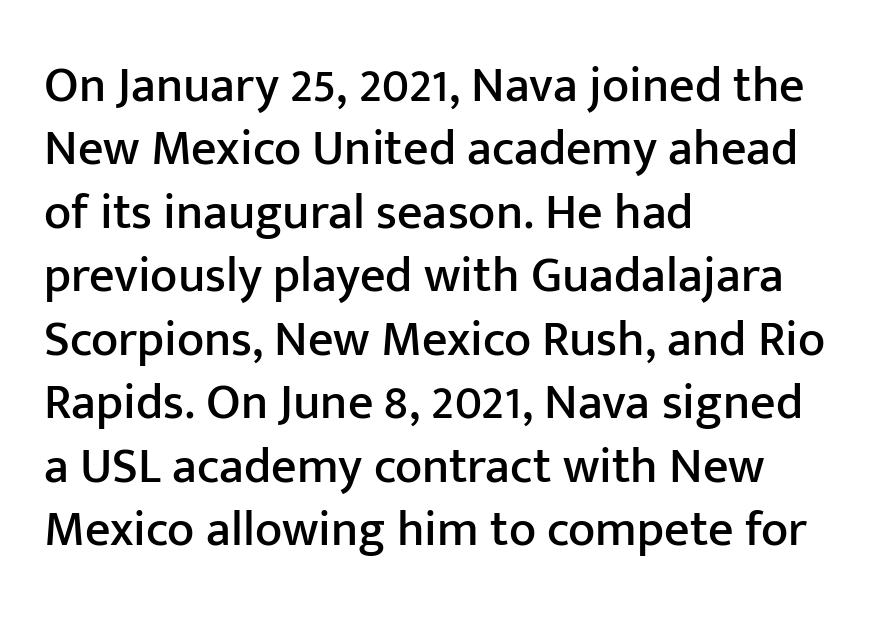
Q: Is the text italic (slanted)? A: No, it is upright.
Q: Is the typeface a serif or a sans-serif typeface? A: Sans-serif.
Q: Is the text underlined? A: No.
Q: How is the paragraph aligned? A: Left-aligned.
Q: Is the spacing between letters normal or unusually wide? A: Normal.
Q: Is the spacing between lines tight, normal or loose? A: Normal.
Q: Width (condensed, normal, or wide)? A: Normal.
Q: Stroke contrast? A: Low.
Q: x-height? A: Medium.
Q: Monospaced? A: No.
